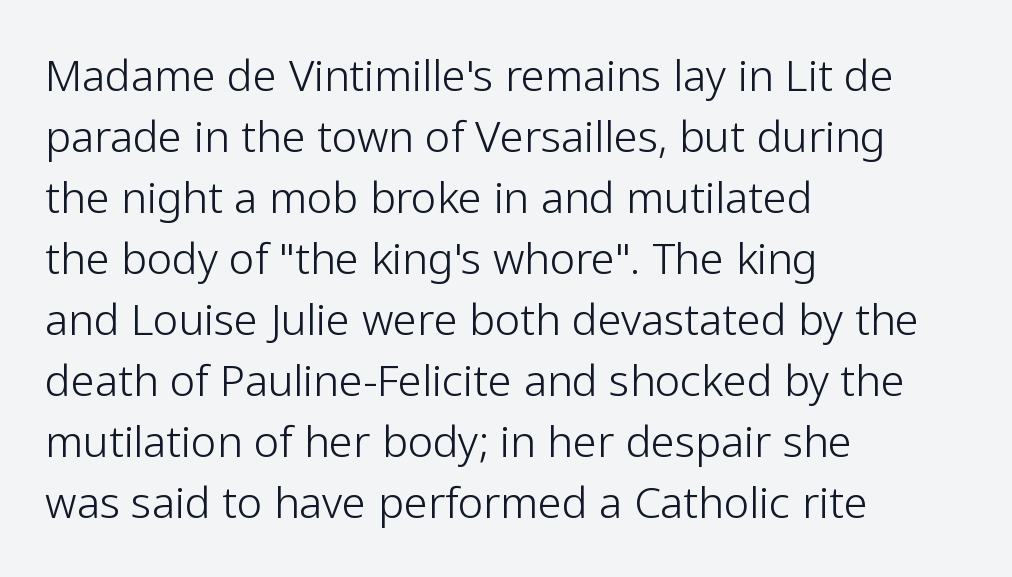
{"serif": "no", "italic": "no", "bold": "no", "weight": "light", "width": "normal", "stroke_contrast": "low", "x_height": "medium", "monospaced": "no", "underline": "no", "align": "left", "line_spacing": "normal", "line_spacing_ratio": 1.42, "letter_spacing": "normal", "letter_spacing_em": 0.0, "glyph_px": 43}
